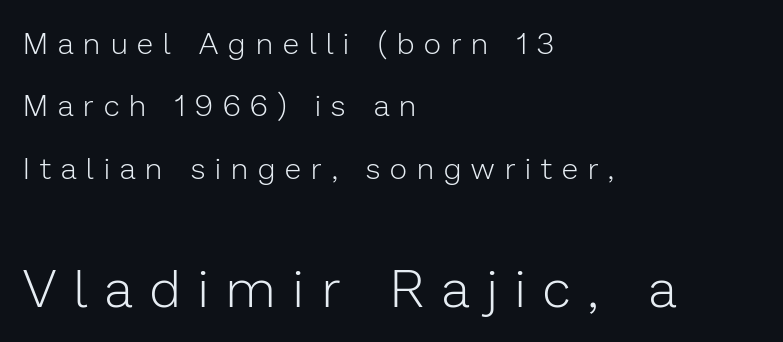
The passage shown is typeset with a sans-serif family. Descender tails drop into unmarked territory. One glance says open: line gaps are wider than usual. A student would notice the bottom passage is typeset larger than what precedes it. Caption: multi-line text, flush left, ragged right.
